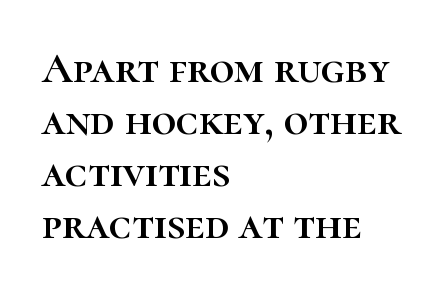
Notice how the stems are strictly vertical — no italics here. Varying glyph widths throughout — classic text-font behaviour. Type without underlining. Observe the ordinary spacing: letters are neighbours, not strangers. The passage is arranged the way most books set body copy — flush left.
